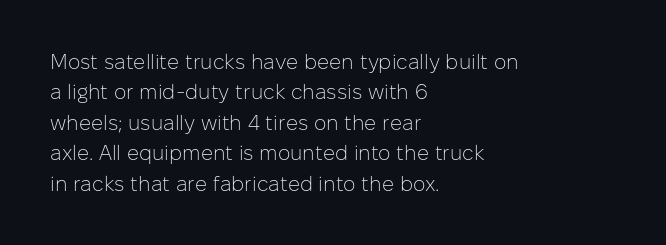
{"italic": "no", "bold": "no", "underline": "no", "align": "left", "line_spacing": "normal", "line_spacing_ratio": 1.45, "letter_spacing": "normal", "letter_spacing_em": 0.0, "glyph_px": 21}
